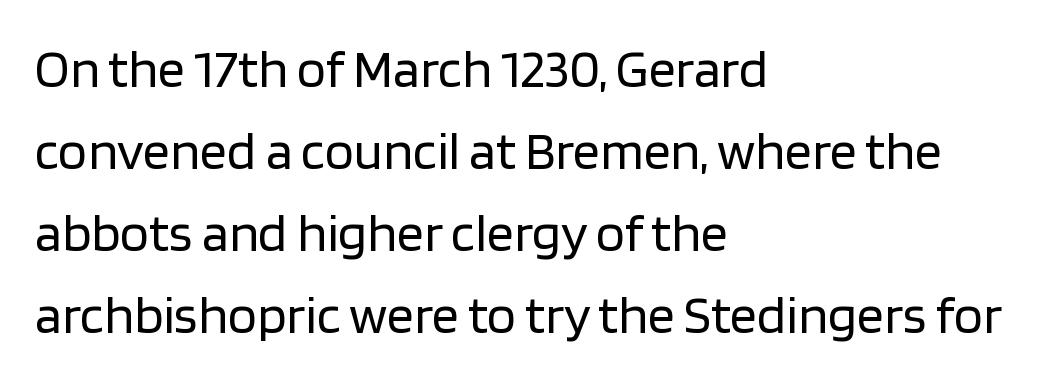
The letters advance in unequal steps, a hallmark of proportional type. Every character sits straight up, as roman type does. This sample uses a sans-serif face. The passage shown has conventional tracking throughout.
